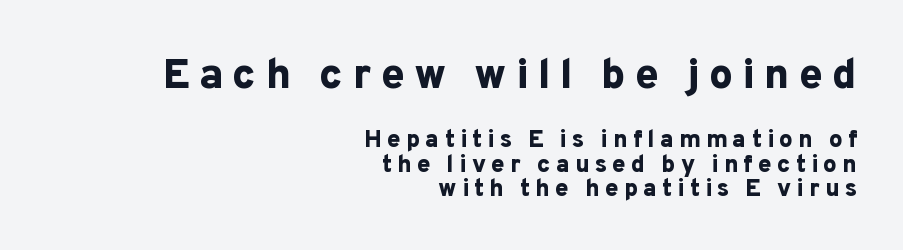
The image shows 42 px bold sans-serif type, upright; set right-aligned, tight line spacing (1.03x), unusually wide letter spacing (+0.22 em), not underlined; the first (top) block is 1.75x larger; low stroke contrast and a medium x-height.
